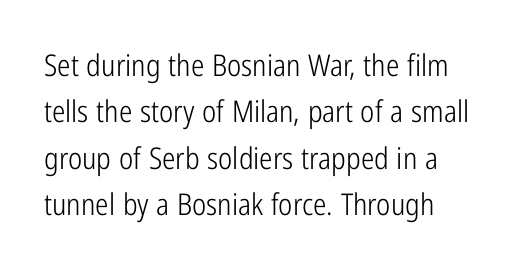
Q: Is the text bold? A: No.
Q: Is the text italic (slanted)? A: No, it is upright.
Q: Is the typeface a serif or a sans-serif typeface? A: Sans-serif.
Q: Is the text underlined? A: No.
Q: Is the spacing between letters normal or unusually wide? A: Normal.
Q: Is the spacing between lines tight, normal or loose? A: Normal.
Q: Width (condensed, normal, or wide)? A: Condensed.
Q: Stroke contrast? A: Low.
Q: x-height? A: Medium.
Q: Monospaced? A: No.
